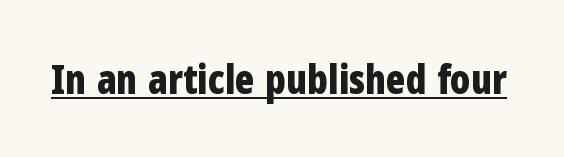
Q: Is the text bold? A: Yes.
Q: Is the text italic (slanted)? A: No, it is upright.
Q: Is the typeface a serif or a sans-serif typeface? A: Sans-serif.
Q: Is the text underlined? A: Yes.
Q: Is the spacing between letters normal or unusually wide? A: Normal.
Q: Width (condensed, normal, or wide)? A: Condensed.
Q: Stroke contrast? A: Low.
Q: x-height? A: Medium.
Q: Monospaced? A: No.
